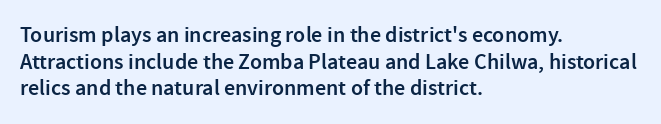
The image shows 22 px text type, upright; set left-aligned, line spacing 1.21x, normal letter spacing, not underlined.
